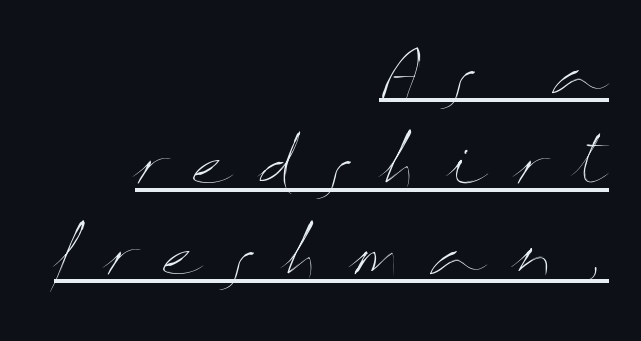
{"bold": "no", "weight": "thin", "width": "wide", "stroke_contrast": "medium", "x_height": "medium", "monospaced": "no", "underline": "yes", "align": "right", "line_spacing": "normal", "line_spacing_ratio": 1.48, "letter_spacing": "wide", "letter_spacing_em": 0.46, "glyph_px": 61}
